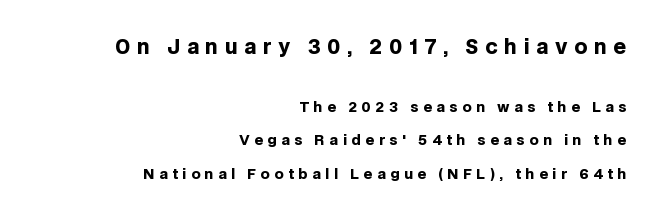
Q: Is the text bold? A: Yes.
Q: Is the text italic (slanted)? A: No, it is upright.
Q: Is the text underlined? A: No.
Q: How is the paragraph aligned? A: Right-aligned.
Q: Is the spacing between letters normal or unusually wide? A: Unusually wide.
Q: Is the spacing between lines tight, normal or loose? A: Loose.
Q: Which block of text is set in a larger size, the first (top) or the second (bottom)? A: The first (top) one.
